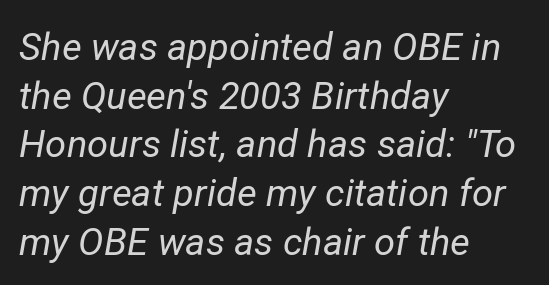
{"italic": "yes", "lean": "right", "slant_degrees": 12, "bold": "no", "weight": "regular", "width": "normal", "stroke_contrast": "low", "x_height": "medium", "monospaced": "no", "underline": "no", "align": "left", "line_spacing": "normal", "line_spacing_ratio": 1.28, "letter_spacing": "normal", "letter_spacing_em": 0.0, "glyph_px": 38}
